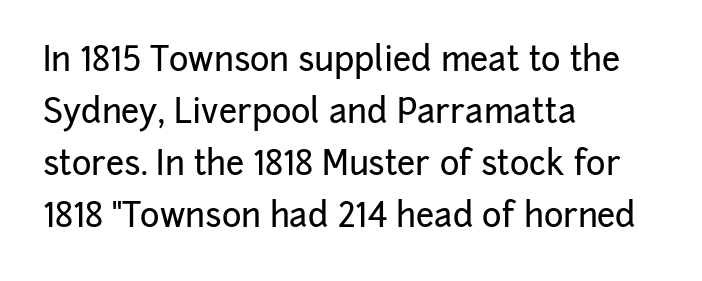
Q: Is the text italic (slanted)? A: No, it is upright.
Q: Is the typeface a serif or a sans-serif typeface? A: Sans-serif.
Q: Is the text underlined? A: No.
Q: How is the paragraph aligned? A: Left-aligned.
Q: Is the spacing between letters normal or unusually wide? A: Normal.
Q: Is the spacing between lines tight, normal or loose? A: Normal.
Q: Width (condensed, normal, or wide)? A: Normal.
Q: Stroke contrast? A: Low.
Q: x-height? A: Medium.
Q: Monospaced? A: No.
